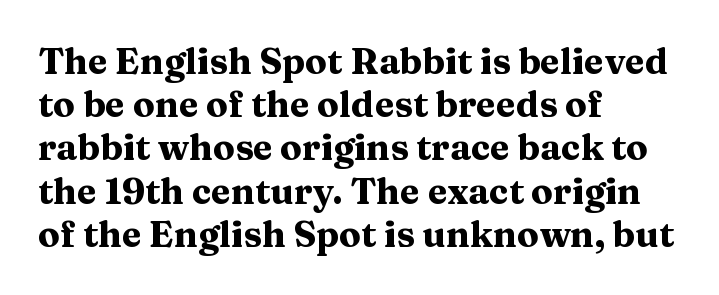
{"serif": "yes", "italic": "no", "bold": "yes", "weight": "heavy", "width": "wide", "stroke_contrast": "medium", "x_height": "medium", "monospaced": "no", "underline": "no", "align": "left", "line_spacing_ratio": 1.2, "letter_spacing": "normal", "letter_spacing_em": 0.0, "glyph_px": 36}
